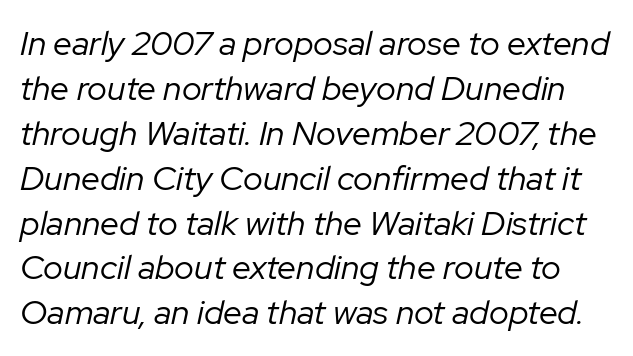
Q: Is the text bold? A: No.
Q: Is the text italic (slanted)? A: Yes, it leans right by about 12 degrees.
Q: Is the text underlined? A: No.
Q: Is the spacing between letters normal or unusually wide? A: Normal.
Q: Is the spacing between lines tight, normal or loose? A: Normal.
Q: Width (condensed, normal, or wide)? A: Normal.
Q: Stroke contrast? A: Low.
Q: x-height? A: Medium.
Q: Monospaced? A: No.
